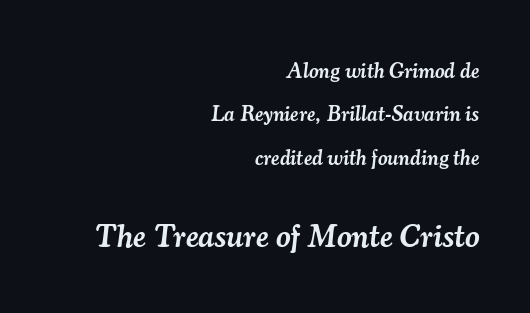
Q: Is the text bold? A: Semi-bold.
Q: Is the text italic (slanted)? A: Yes, it leans right by about 7 degrees.
Q: Is the typeface a serif or a sans-serif typeface? A: Serif.
Q: Is the text underlined? A: No.
Q: How is the paragraph aligned? A: Right-aligned.
Q: Is the spacing between letters normal or unusually wide? A: Normal.
Q: Is the spacing between lines tight, normal or loose? A: Loose.
Q: Which block of text is set in a larger size, the first (top) or the second (bottom)? A: The second (bottom) one.
Q: Width (condensed, normal, or wide)? A: Normal.
Q: Stroke contrast? A: Medium.
Q: x-height? A: Small.
Q: Monospaced? A: No.
